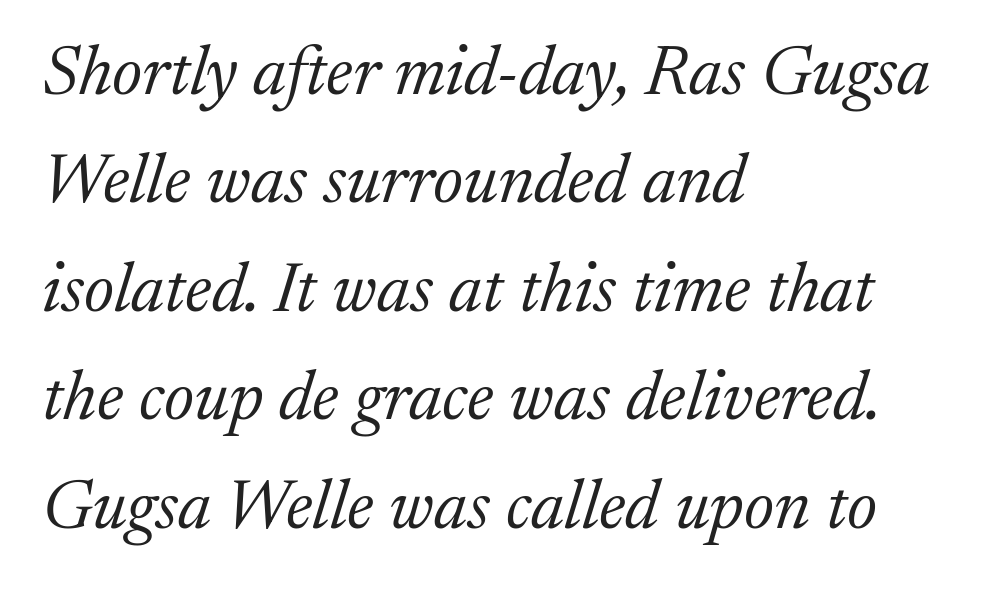
Q: Is the text bold? A: No.
Q: Is the text italic (slanted)? A: Yes, it leans right by about 17 degrees.
Q: Is the typeface a serif or a sans-serif typeface? A: Serif.
Q: Is the text underlined? A: No.
Q: How is the paragraph aligned? A: Left-aligned.
Q: Is the spacing between letters normal or unusually wide? A: Normal.
Q: Is the spacing between lines tight, normal or loose? A: Normal.
Q: Width (condensed, normal, or wide)? A: Normal.
Q: Stroke contrast? A: Medium.
Q: x-height? A: Medium.
Q: Monospaced? A: No.
